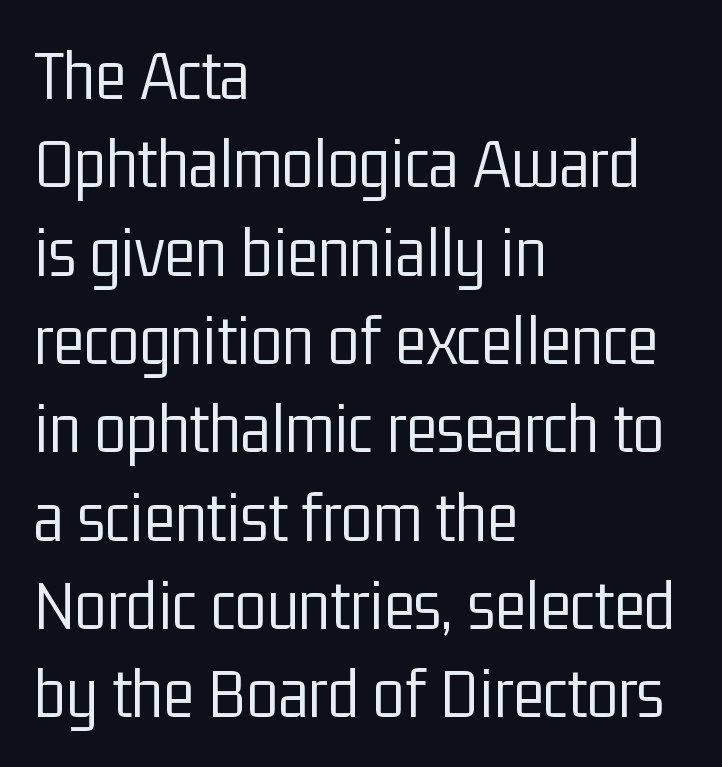
The image shows 73 px light, condensed sans-serif type, upright; set left-aligned, line spacing 1.21x, normal letter spacing, not underlined; low stroke contrast and a medium x-height.
